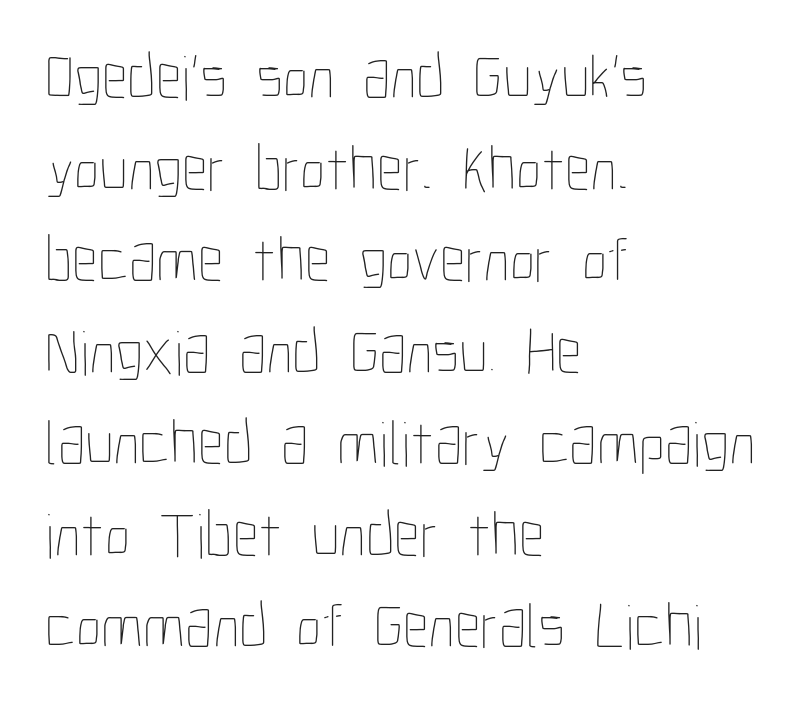
The image shows 64 px thin, condensed type, upright; set left-aligned, normal line spacing (1.43x), normal letter spacing, not underlined; low stroke contrast and a medium x-height.
